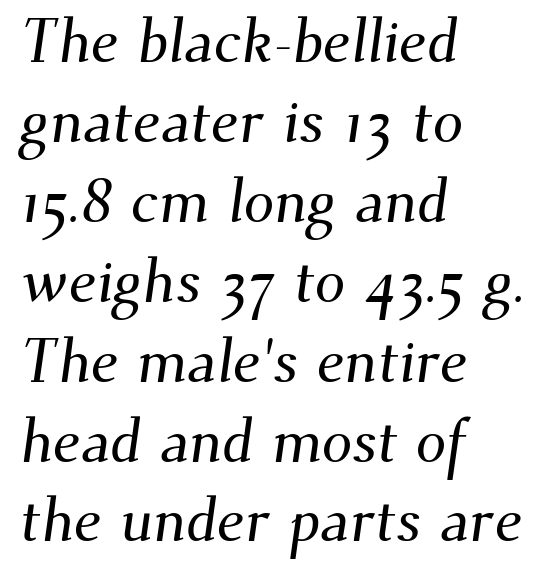
Short and long lines alike share a common starting point at left. The lines sit at an ordinary, default distance from one another. There is no visible air inserted between adjacent glyphs. Glance below the letters and you will spot only blank space.
